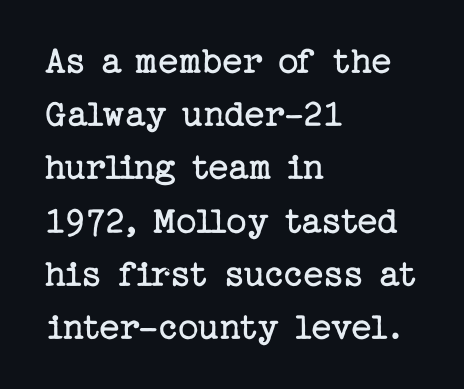
{"serif": "yes", "italic": "no", "bold": "no", "weight": "regular", "width": "normal", "stroke_contrast": "low", "x_height": "medium", "underline": "no", "align": "left", "line_spacing": "normal", "line_spacing_ratio": 1.33, "letter_spacing": "normal", "letter_spacing_em": 0.0, "glyph_px": 40}
